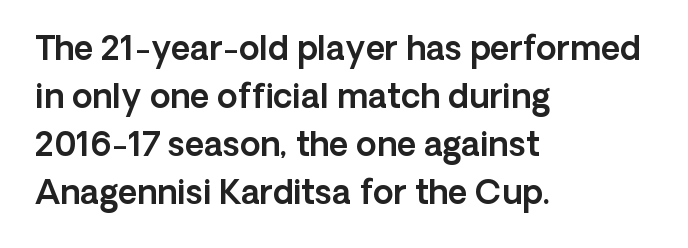
{"serif": "no", "italic": "no", "width": "normal", "x_height": "medium", "monospaced": "no", "underline": "no", "align": "left", "line_spacing": "normal", "line_spacing_ratio": 1.45, "letter_spacing": "normal", "letter_spacing_em": 0.0, "glyph_px": 33}
